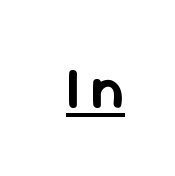
The image shows 57 px sans-serif type, upright; set unusually wide letter spacing (+0.2 em), underlined; low stroke contrast and a medium x-height.
